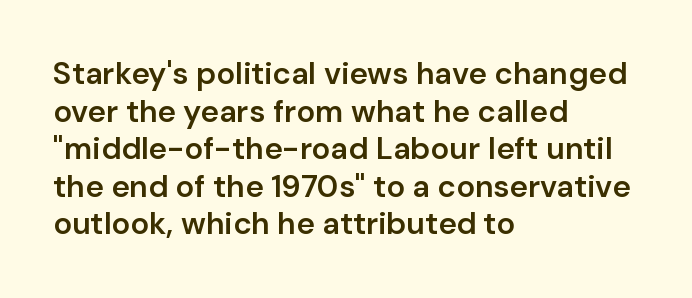
The image shows 31 px semibold sans-serif type, upright; set left-aligned, line spacing 1.21x, normal letter spacing, not underlined; low stroke contrast and a medium x-height.
